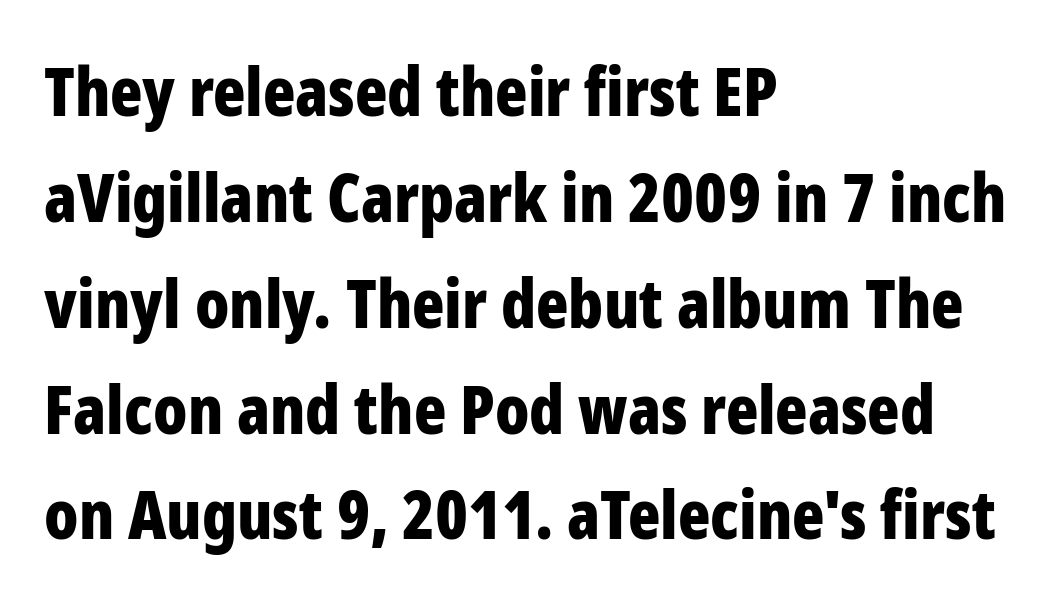
You'd pick this weight for a headline — it's a proper bold. The typesetter chose a ragged-right arrangement here. Look at the bottom of the vertical strokes: they stop flat, with no serifs. Ascenders rise straight up at ninety degrees. Nobody drew a line under any word here. Compared with typical paragraphs, the rows here are spaced about the same.
